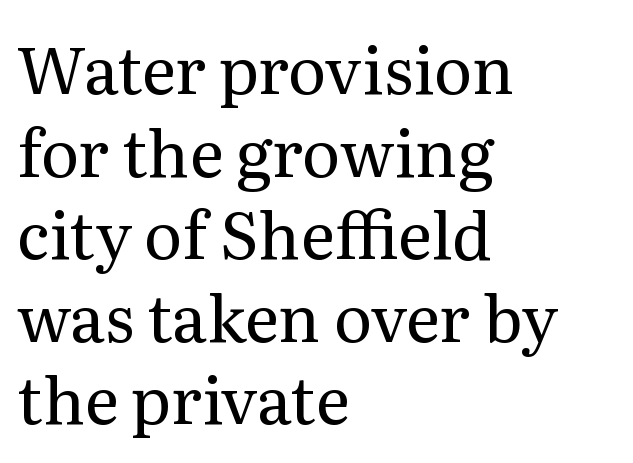
The image shows 65 px regular-weight serif type, upright; set left-aligned, normal line spacing (1.27x), normal letter spacing, not underlined; medium stroke contrast and a medium x-height.
